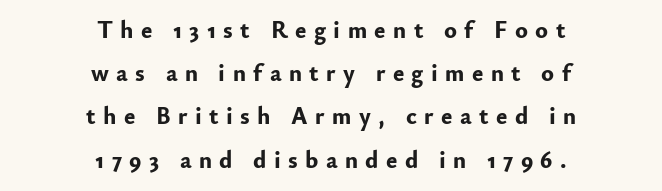
{"italic": "no", "bold": "yes", "underline": "no", "align": "center", "line_spacing_ratio": 1.8, "letter_spacing": "wide", "letter_spacing_em": 0.31, "glyph_px": 24}
